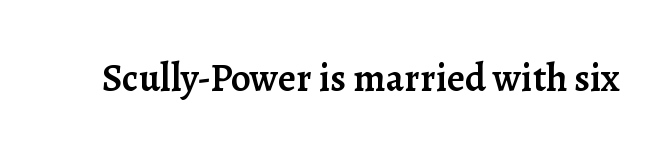
Character widths vary here, with narrow letters taking less room than wide ones. Font category for this specimen: serif. Quick note: not italic, upright. Descenders hang freely into open space. Slightly chunky letters — semibold, I'd say, not full bold.
